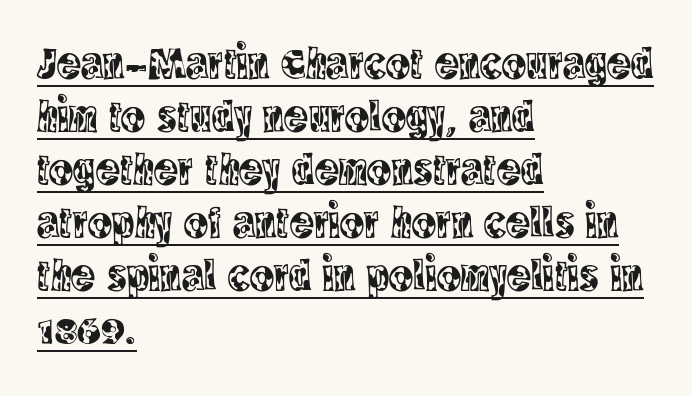
Q: Is the text italic (slanted)? A: No, it is upright.
Q: Is the typeface a serif or a sans-serif typeface? A: Serif.
Q: Is the text underlined? A: Yes.
Q: How is the paragraph aligned? A: Left-aligned.
Q: Is the spacing between letters normal or unusually wide? A: Normal.
Q: Width (condensed, normal, or wide)? A: Condensed.
Q: x-height? A: Large.
Q: Monospaced? A: No.
